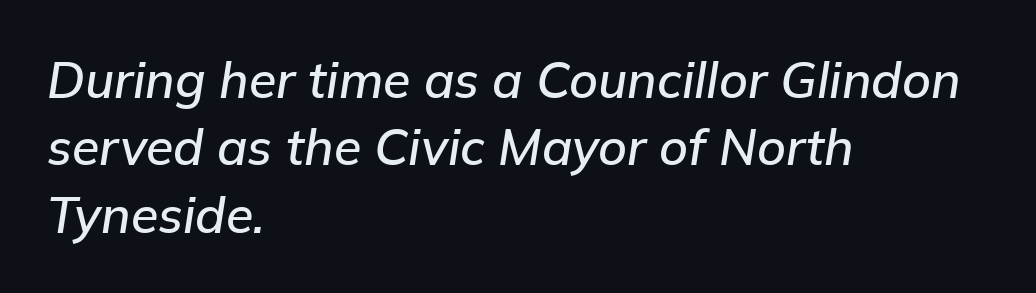
Q: Is the text italic (slanted)? A: Yes, it leans right by about 9 degrees.
Q: Is the text underlined? A: No.
Q: How is the paragraph aligned? A: Left-aligned.
Q: Is the spacing between letters normal or unusually wide? A: Normal.
Q: Is the spacing between lines tight, normal or loose? A: Normal.
Q: Width (condensed, normal, or wide)? A: Normal.
Q: Stroke contrast? A: Low.
Q: x-height? A: Medium.
Q: Monospaced? A: No.
